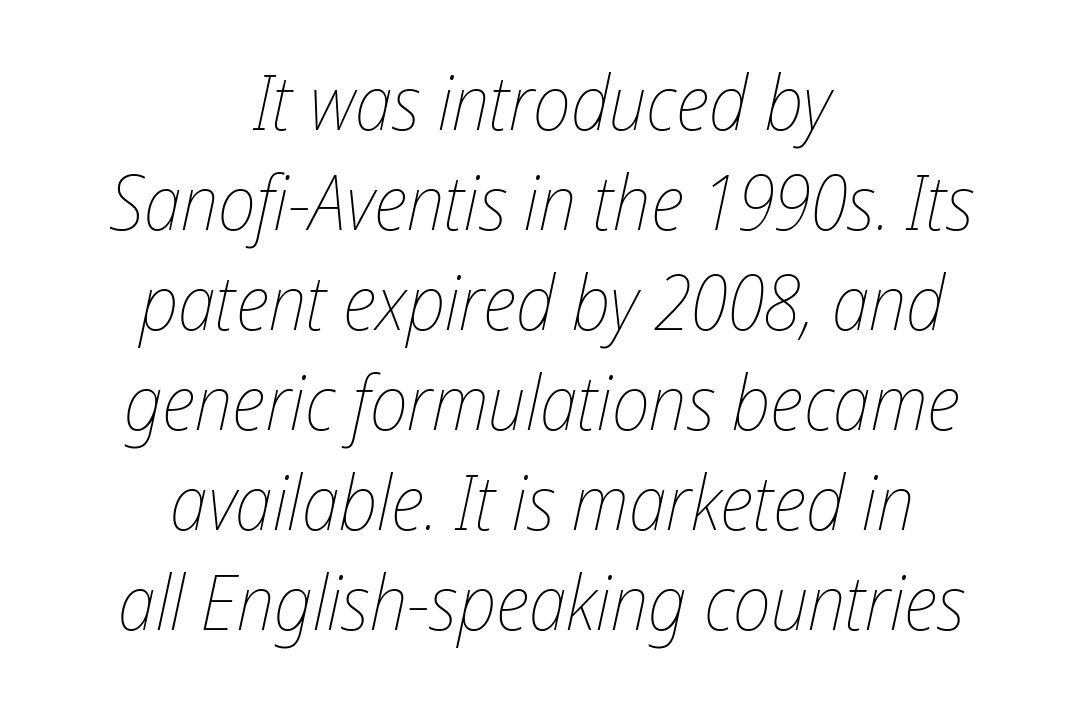
Q: Is the text bold? A: No.
Q: Is the text italic (slanted)? A: Yes, it leans right by about 12 degrees.
Q: Is the text underlined? A: No.
Q: How is the paragraph aligned? A: Centered.
Q: Is the spacing between letters normal or unusually wide? A: Normal.
Q: Is the spacing between lines tight, normal or loose? A: Normal.
Q: Width (condensed, normal, or wide)? A: Condensed.
Q: Stroke contrast? A: Low.
Q: x-height? A: Medium.
Q: Monospaced? A: No.
